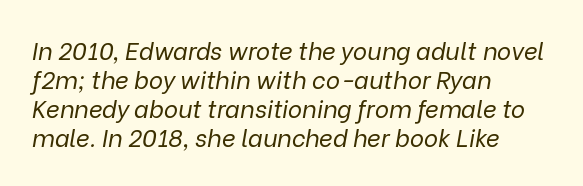
{"italic": "yes", "lean": "right", "slant_degrees": 9, "bold": "no", "underline": "no", "align": "left", "line_spacing_ratio": 1.21, "letter_spacing": "normal", "letter_spacing_em": 0.0, "glyph_px": 24}
